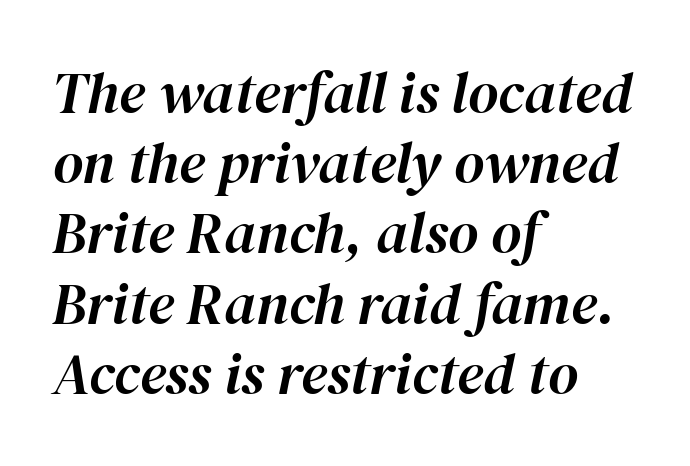
The image shows 58 px text type, italic (leaning right); set left-aligned, line spacing 1.21x, normal letter spacing, not underlined; high stroke contrast and a medium x-height.
